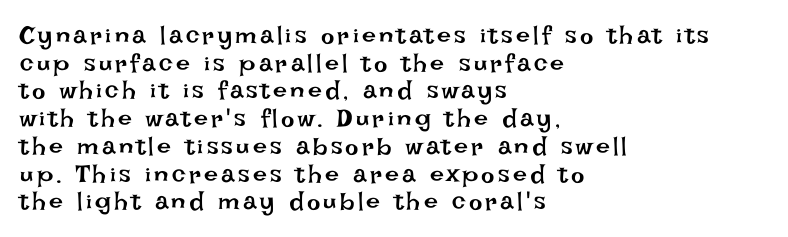
The image shows 25 px text type, upright; set left-aligned, tight line spacing (1.11x), not underlined.
